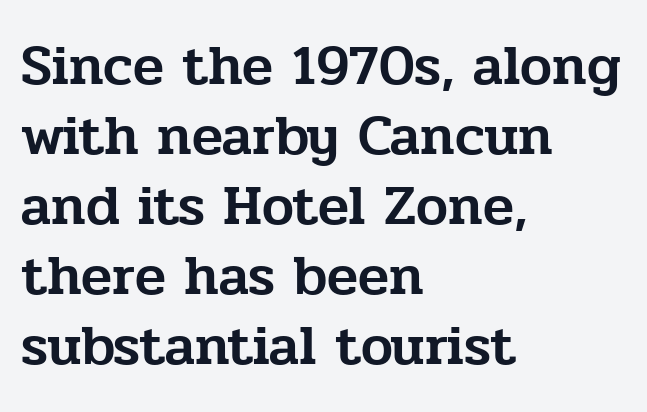
The image shows 57 px serif type, upright; set left-aligned, line spacing 1.23x, normal letter spacing, not underlined; low stroke contrast and a medium x-height.
